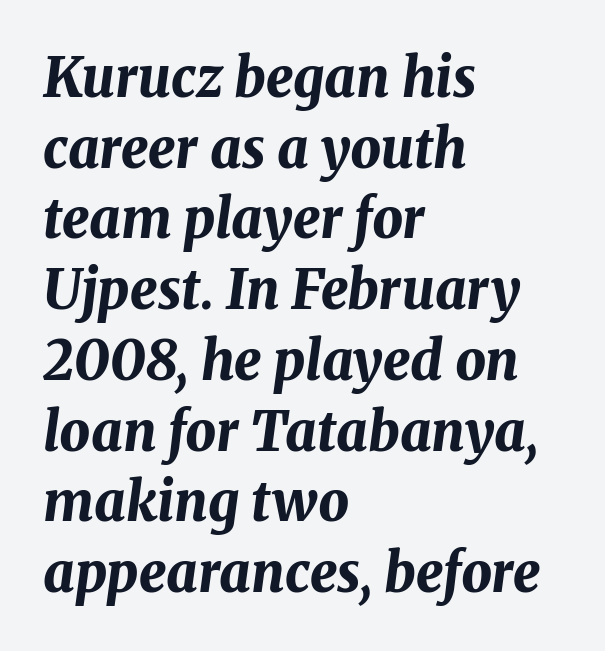
The image shows 54 px bold type, italic (leaning right); set left-aligned, normal line spacing (1.31x), normal letter spacing, not underlined; medium stroke contrast and a medium x-height.
